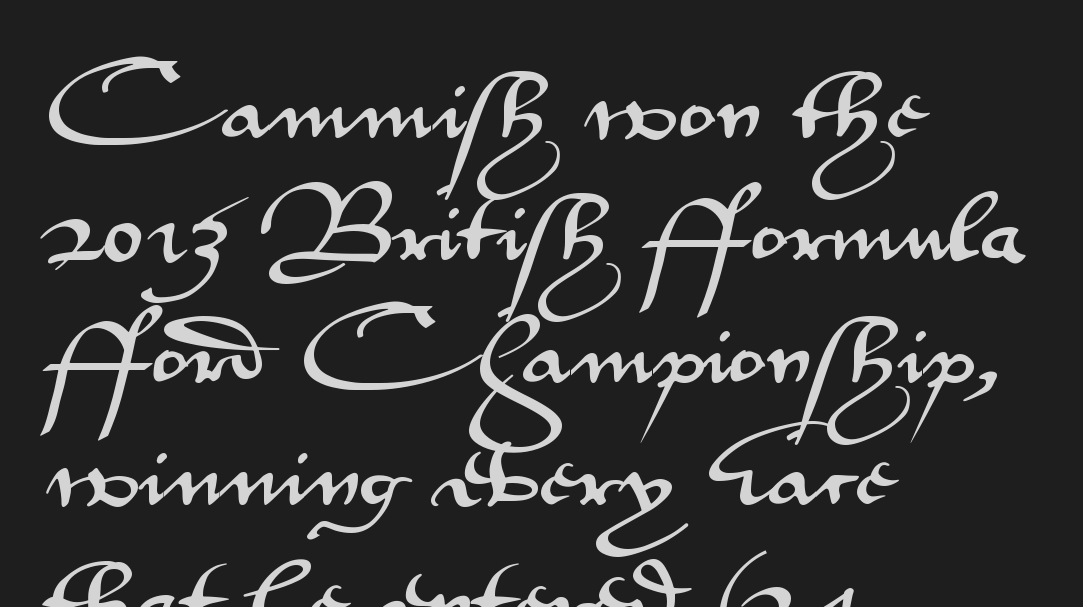
Q: Is the text italic (slanted)? A: Yes.
Q: Is the typeface a serif or a sans-serif typeface? A: Sans-serif.
Q: Is the text underlined? A: No.
Q: How is the paragraph aligned? A: Left-aligned.
Q: Is the spacing between letters normal or unusually wide? A: Normal.
Q: Is the spacing between lines tight, normal or loose? A: Normal.
Q: Width (condensed, normal, or wide)? A: Wide.
Q: Stroke contrast? A: Medium.
Q: x-height? A: Small.
Q: Monospaced? A: No.
